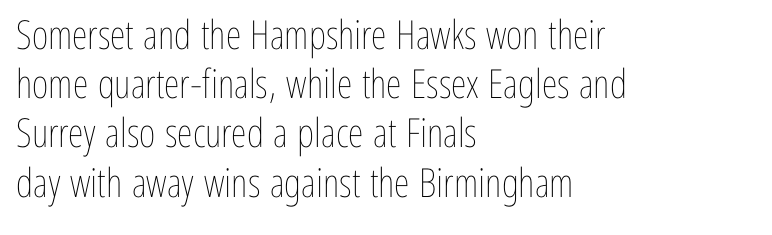
Designer's note — italics off, roman on. Each stroke keeps to a modest, everyday thickness or less. The letters sit at their default tracking, neither squeezed nor spread. Here the designer chose a conventional face with non-uniform glyph widths. Beneath every word, the page is bare. Line beginnings align vertically; line endings do not.
